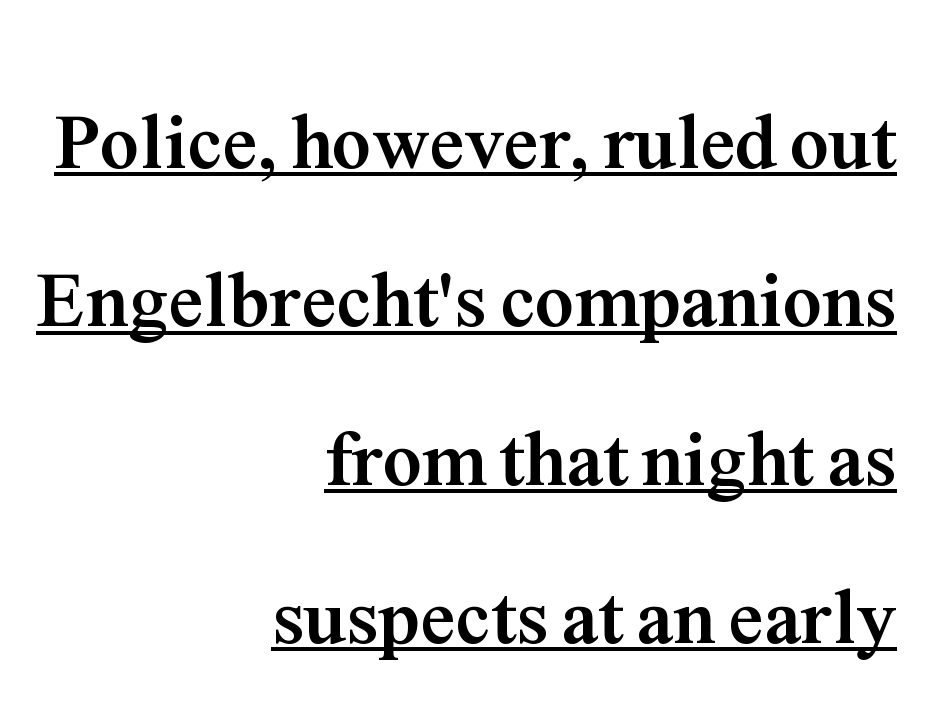
Q: Is the text bold? A: Yes.
Q: Is the text italic (slanted)? A: No, it is upright.
Q: Is the typeface a serif or a sans-serif typeface? A: Serif.
Q: Is the text underlined? A: Yes.
Q: How is the paragraph aligned? A: Right-aligned.
Q: Is the spacing between letters normal or unusually wide? A: Normal.
Q: Is the spacing between lines tight, normal or loose? A: Loose.
Q: Width (condensed, normal, or wide)? A: Normal.
Q: Stroke contrast? A: Medium.
Q: x-height? A: Medium.
Q: Monospaced? A: No.
